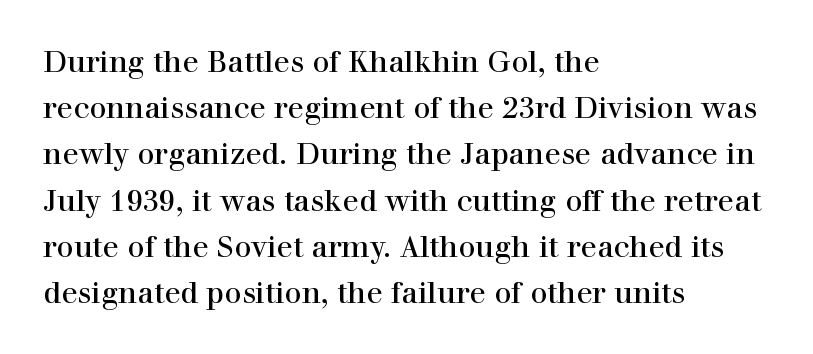
Q: Is the text bold? A: No.
Q: Is the text italic (slanted)? A: No, it is upright.
Q: Is the typeface a serif or a sans-serif typeface? A: Serif.
Q: Is the text underlined? A: No.
Q: How is the paragraph aligned? A: Left-aligned.
Q: Is the spacing between letters normal or unusually wide? A: Normal.
Q: Is the spacing between lines tight, normal or loose? A: Normal.
Q: Width (condensed, normal, or wide)? A: Normal.
Q: Stroke contrast? A: High.
Q: x-height? A: Medium.
Q: Monospaced? A: No.
